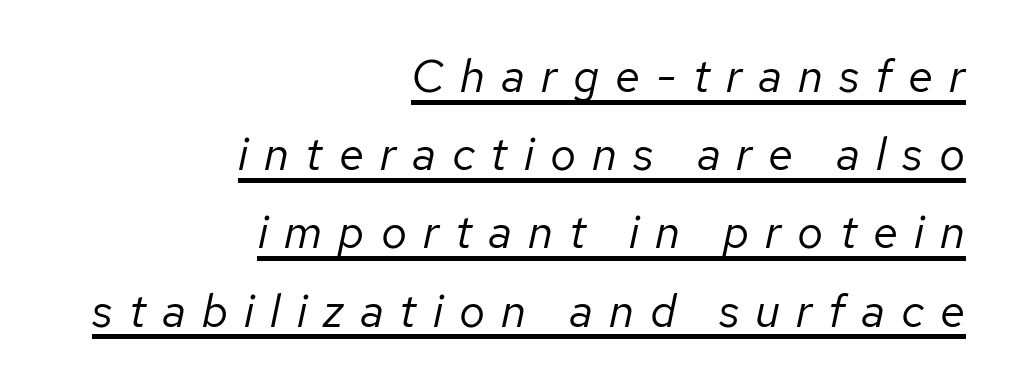
Q: Is the text bold? A: No.
Q: Is the text italic (slanted)? A: Yes, it leans right by about 12 degrees.
Q: Is the text underlined? A: Yes.
Q: How is the paragraph aligned? A: Right-aligned.
Q: Is the spacing between letters normal or unusually wide? A: Unusually wide.
Q: Is the spacing between lines tight, normal or loose? A: Normal.
Q: Width (condensed, normal, or wide)? A: Normal.
Q: Stroke contrast? A: Low.
Q: x-height? A: Medium.
Q: Monospaced? A: No.
